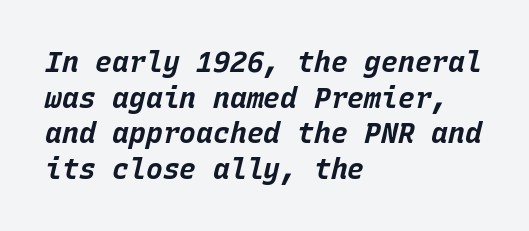
Q: Is the text bold? A: Yes.
Q: Is the text italic (slanted)? A: Yes, it leans right by about 15 degrees.
Q: Is the text underlined? A: No.
Q: How is the paragraph aligned? A: Left-aligned.
Q: Is the spacing between letters normal or unusually wide? A: Normal.
Q: Is the spacing between lines tight, normal or loose? A: Normal.
Q: Width (condensed, normal, or wide)? A: Normal.
Q: Stroke contrast? A: Low.
Q: x-height? A: Large.
Q: Monospaced? A: Yes.
